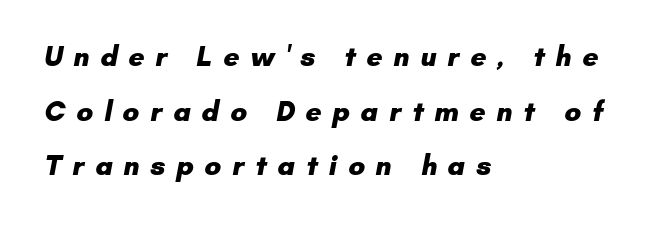
A student would call this left alignment; a typographer would say flush left, rag right. The rendering uses a bold face; every stroke is thick and dark. Students, note that the glyphs here are deliberately spaced far apart. Is there much room between lines? Yes — plenty of vertical air separates them.
